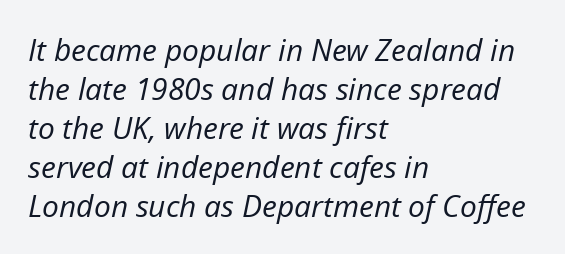
{"italic": "yes", "lean": "right", "slant_degrees": 12, "bold": "no", "weight": "regular", "width": "normal", "stroke_contrast": "low", "x_height": "medium", "monospaced": "no", "underline": "no", "align": "left", "line_spacing": "normal", "line_spacing_ratio": 1.3, "letter_spacing": "normal", "letter_spacing_em": 0.0, "glyph_px": 30}
